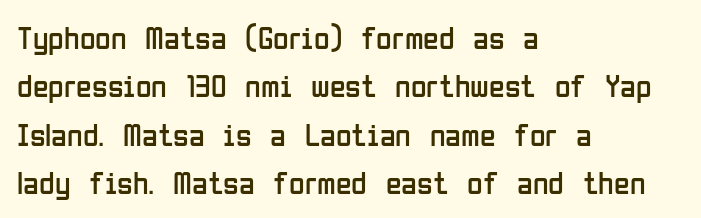
The image shows 32 px regular-weight, condensed sans-serif type, upright; set left-aligned, normal line spacing (1.51x), normal letter spacing, not underlined; low stroke contrast and a medium x-height.
